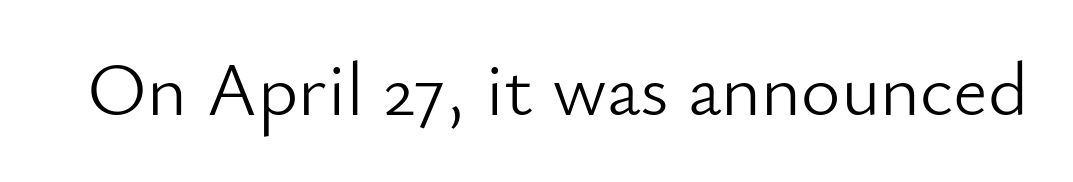
Q: Is the text bold? A: No.
Q: Is the text italic (slanted)? A: No, it is upright.
Q: Is the typeface a serif or a sans-serif typeface? A: Sans-serif.
Q: Is the text underlined? A: No.
Q: Is the spacing between letters normal or unusually wide? A: Normal.
Q: Width (condensed, normal, or wide)? A: Normal.
Q: Stroke contrast? A: Low.
Q: x-height? A: Small.
Q: Monospaced? A: No.
